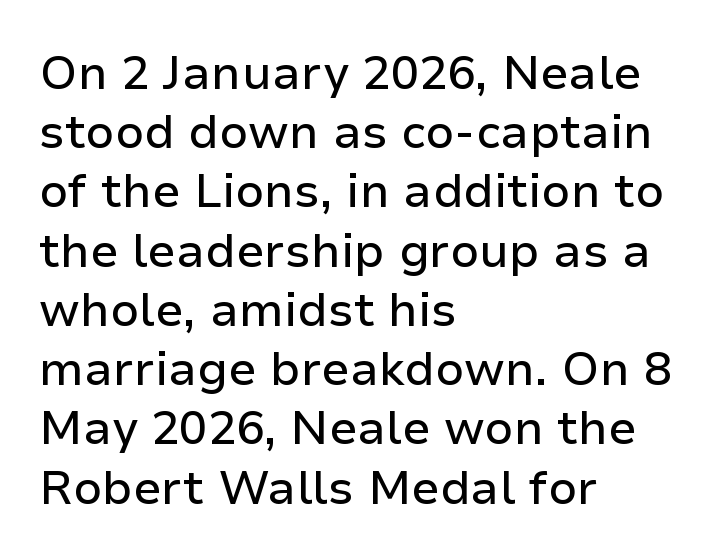
The image shows 47 px sans-serif type, upright; set left-aligned, normal line spacing (1.26x), normal letter spacing, not underlined; low stroke contrast and a medium x-height.
